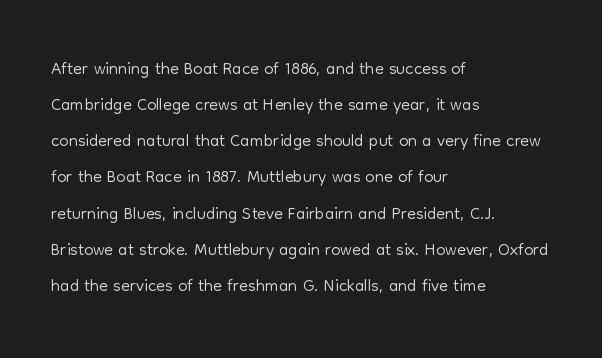
Q: Is the text bold? A: No.
Q: Is the text italic (slanted)? A: No, it is upright.
Q: Is the text underlined? A: No.
Q: How is the paragraph aligned? A: Left-aligned.
Q: Is the spacing between letters normal or unusually wide? A: Normal.
Q: Is the spacing between lines tight, normal or loose? A: Normal.
